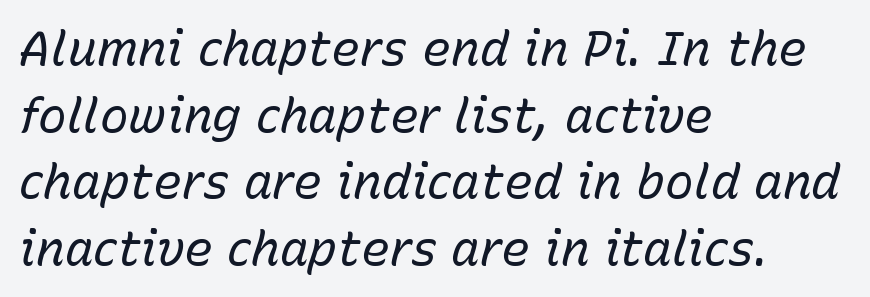
Q: Is the text bold? A: No.
Q: Is the text italic (slanted)? A: Yes, it leans right by about 15 degrees.
Q: Is the text underlined? A: No.
Q: How is the paragraph aligned? A: Left-aligned.
Q: Is the spacing between letters normal or unusually wide? A: Normal.
Q: Is the spacing between lines tight, normal or loose? A: Normal.
Q: Width (condensed, normal, or wide)? A: Normal.
Q: Stroke contrast? A: Low.
Q: x-height? A: Medium.
Q: Monospaced? A: No.
